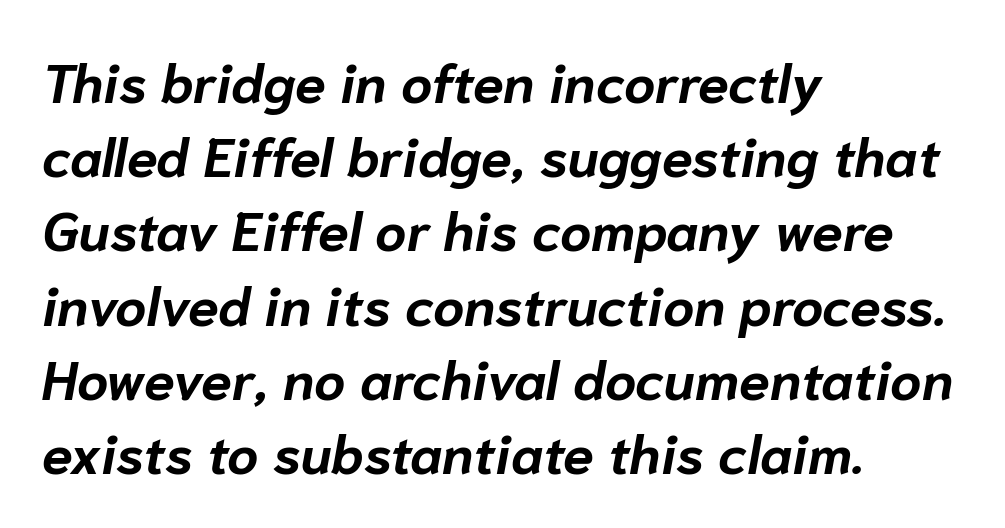
{"italic": "yes", "lean": "right", "slant_degrees": 10, "bold": "yes", "weight": "bold", "width": "normal", "stroke_contrast": "low", "x_height": "medium", "monospaced": "no", "underline": "no", "align": "left", "line_spacing": "normal", "line_spacing_ratio": 1.35, "letter_spacing": "normal", "letter_spacing_em": 0.0, "glyph_px": 55}
